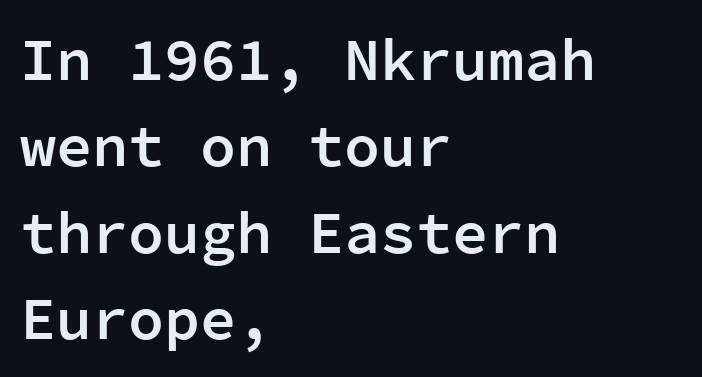
Q: Is the text bold? A: Semi-bold.
Q: Is the text italic (slanted)? A: No, it is upright.
Q: Is the typeface a serif or a sans-serif typeface? A: Sans-serif.
Q: Is the text underlined? A: No.
Q: How is the paragraph aligned? A: Left-aligned.
Q: Is the spacing between letters normal or unusually wide? A: Normal.
Q: Is the spacing between lines tight, normal or loose? A: Normal.
Q: Width (condensed, normal, or wide)? A: Normal.
Q: Stroke contrast? A: Low.
Q: x-height? A: Medium.
Q: Monospaced? A: Yes.
